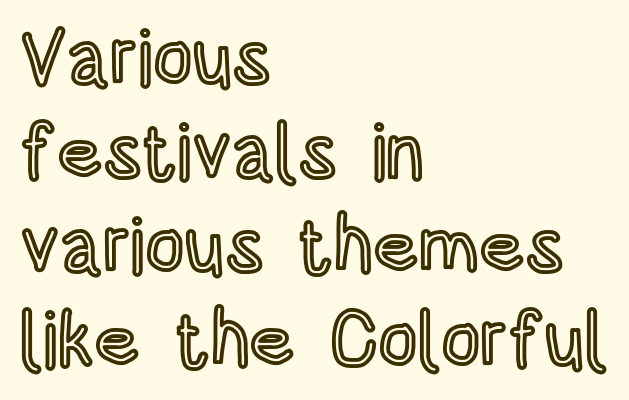
The image shows 77 px condensed type, upright; set left-aligned, line spacing 1.22x, normal letter spacing, not underlined; a large x-height.
